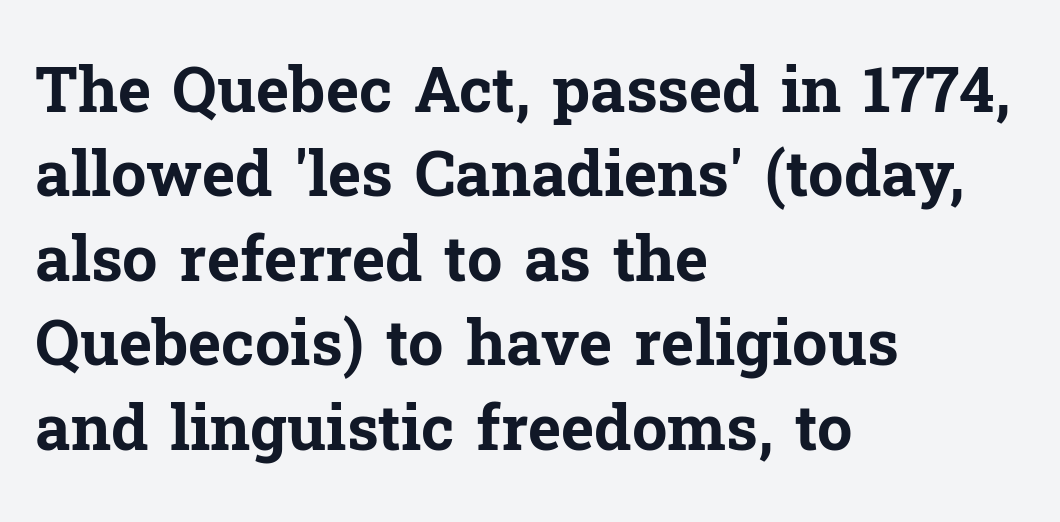
In terms of leading, this rendering sits right in the middle. Think of a printed novel: that variable character pitch is what you see here. Each glyph is drawn with heavy, bold strokes. Look at the bottom of the vertical strokes: they flare into serifs here.
